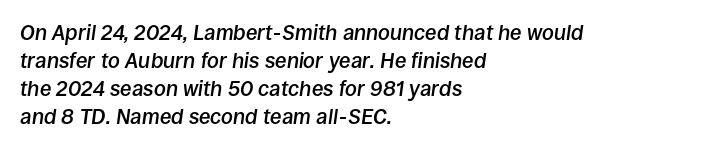
The image shows 21 px text type, italic (leaning right); set left-aligned, normal line spacing (1.33x), normal letter spacing, not underlined.
